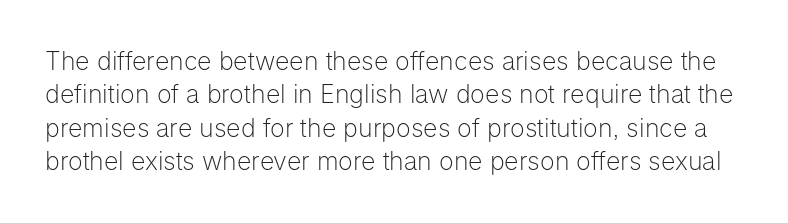
The image shows 25 px text type, upright; set normal line spacing (1.34x), normal letter spacing, not underlined.
